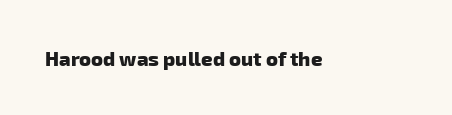
Q: Is the text bold? A: Yes.
Q: Is the text underlined? A: No.
Q: Is the spacing between letters normal or unusually wide? A: Normal.
